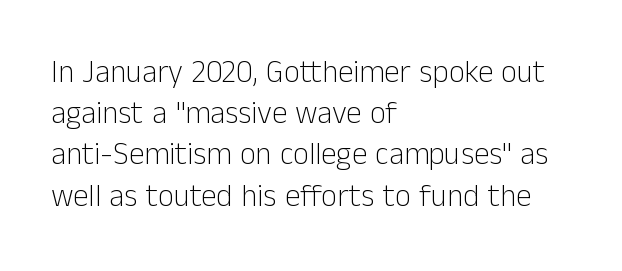
The image shows 31 px light sans-serif type, upright; set left-aligned, normal line spacing (1.33x), normal letter spacing, not underlined; low stroke contrast and a medium x-height.
